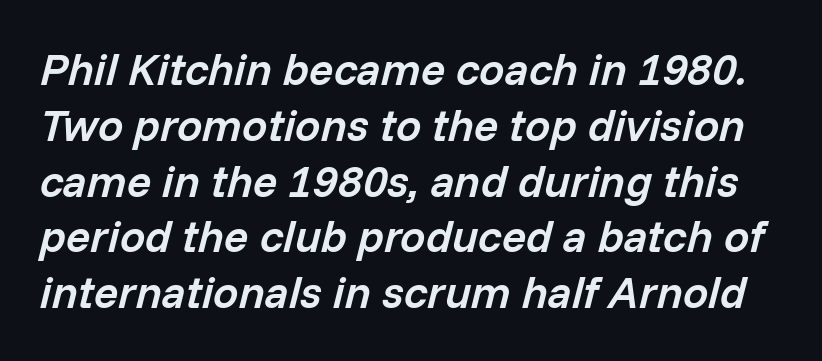
The face used here is proportionally spaced, like ordinary book or web type. The tracking reads as untouched default to a designer's eye. The passage shown is semibold, sitting just below true bold. A bare baseline throughout the passage. These lines were composed using italics.
